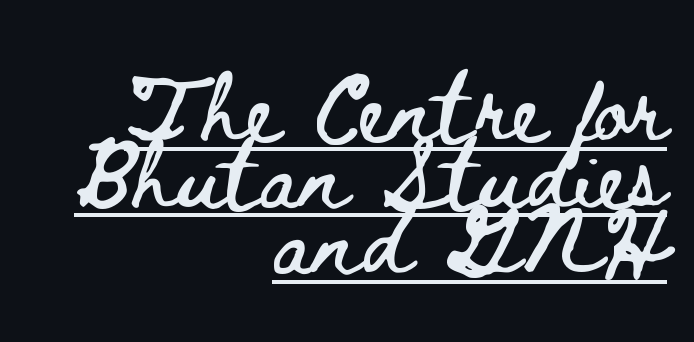
The image shows 68 px wide type; set right-aligned, tight line spacing (0.98x), normal letter spacing, underlined; low stroke contrast and a small x-height.
